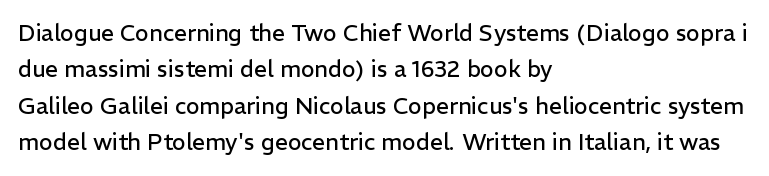
Compared with typical paragraphs, the rows here are spaced about the same. The letterforms sit at book weight or below. Ascenders rise straight up at ninety degrees. The lines are quadded left. Check the space under the baseline: it is left empty. Tracking value appears to be zero — textbook default spacing.
